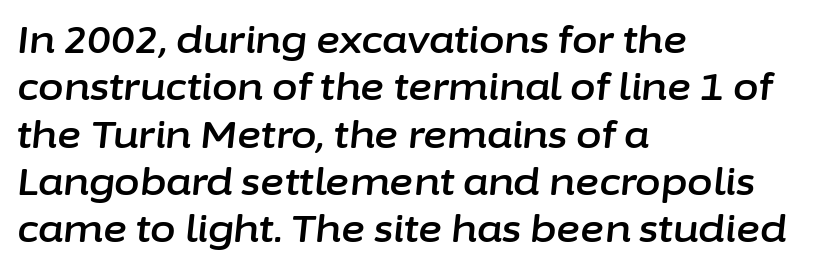
{"italic": "yes", "lean": "right", "slant_degrees": 6, "width": "normal", "stroke_contrast": "low", "x_height": "medium", "monospaced": "no", "underline": "no", "align": "left", "line_spacing": "normal", "line_spacing_ratio": 1.28, "letter_spacing": "normal", "letter_spacing_em": 0.0, "glyph_px": 37}
